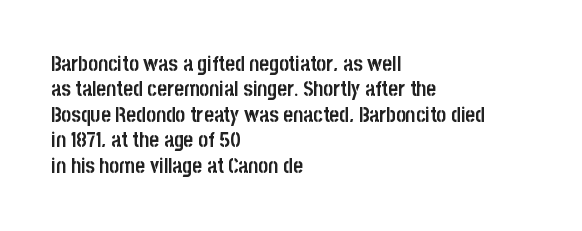
{"italic": "no", "bold": "yes", "underline": "no", "align": "left", "line_spacing_ratio": 1.21, "letter_spacing": "normal", "letter_spacing_em": 0.0, "glyph_px": 21}
